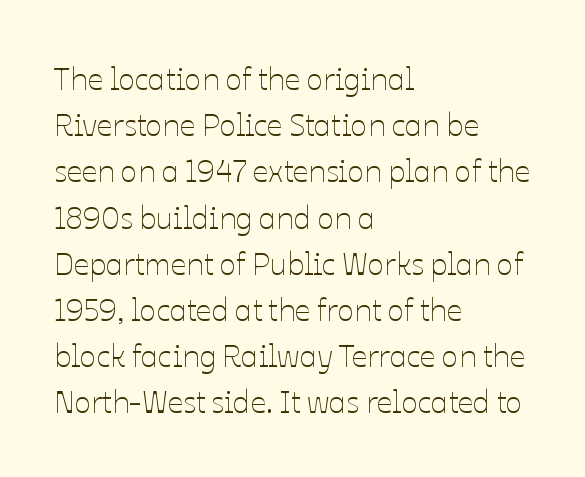
Vertical spacing — default. Observe the ordinary spacing: letters are neighbours, not strangers. Caption: multi-line text, flush left, ragged right. Proportional: the letters do not fall into vertical columns.
